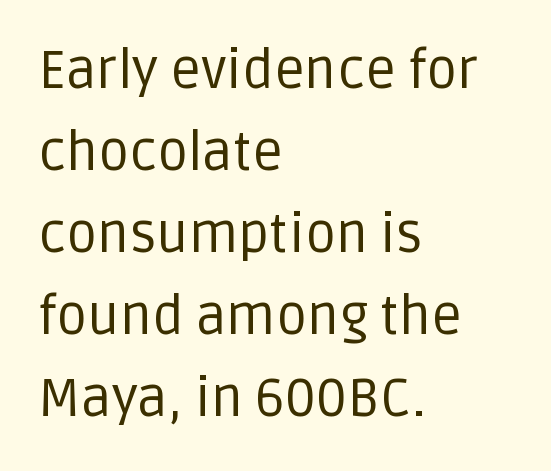
{"serif": "no", "italic": "no", "bold": "no", "weight": "regular", "width": "normal", "stroke_contrast": "low", "x_height": "large", "monospaced": "no", "underline": "no", "align": "left", "line_spacing": "normal", "line_spacing_ratio": 1.52, "letter_spacing": "normal", "letter_spacing_em": 0.0, "glyph_px": 54}
